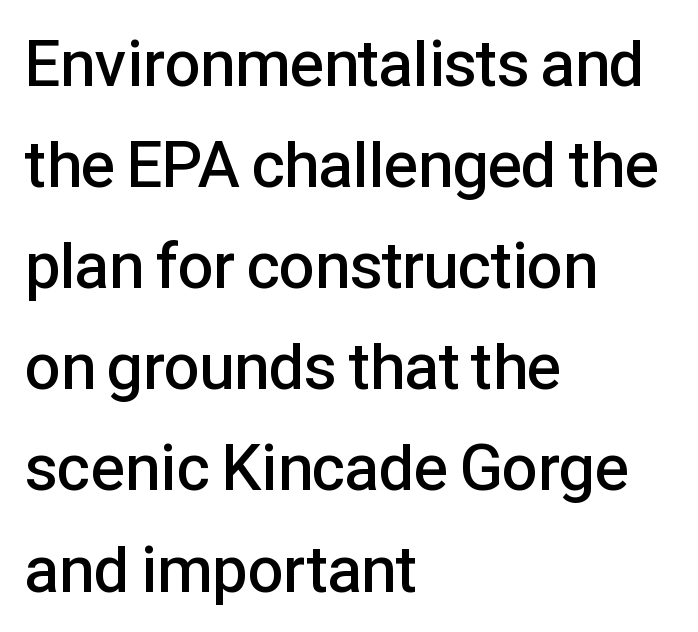
This is the regular roman posture of the typeface. Descenders are the only things crossing below the line. Weight: semibold (demi). Successive baselines arrive at the customary interval. How are the letters spaced? Ordinarily, with no added tracking.
